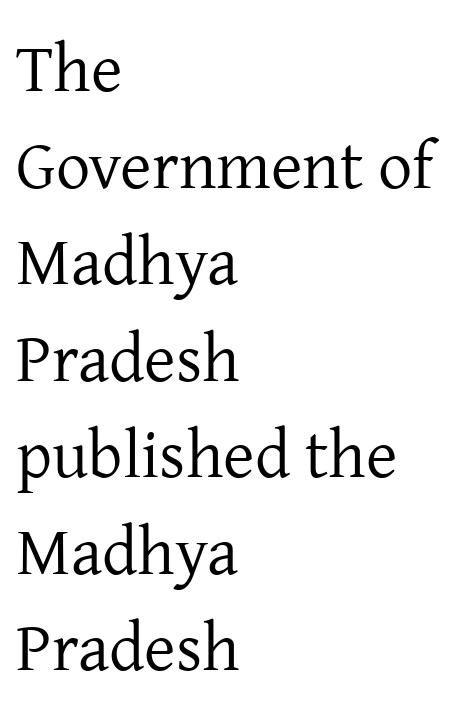
Italic: no, the glyphs are upright roman. In terms of leading, this rendering sits right in the middle. Old-style or modern, the face here clearly has serifs. A typesetter would call this proportional, since set widths differ per character. The face used here is rendered with its standard letterfit. Words float on clear page, feet unadorned.
